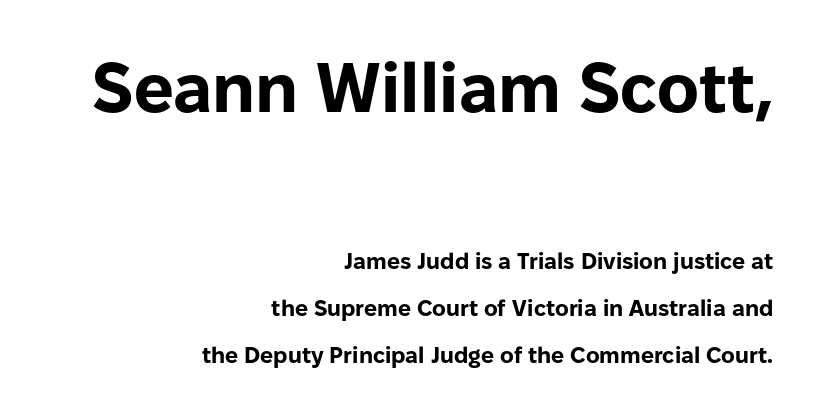
{"serif": "no", "italic": "no", "bold": "yes", "weight": "bold", "width": "normal", "stroke_contrast": "low", "x_height": "medium", "monospaced": "no", "underline": "no", "align": "right", "line_spacing": "loose", "line_spacing_ratio": 2.04, "letter_spacing": "normal", "letter_spacing_em": 0.0, "larger_block": "first", "size_ratio": 3.04, "glyph_px": 70}
